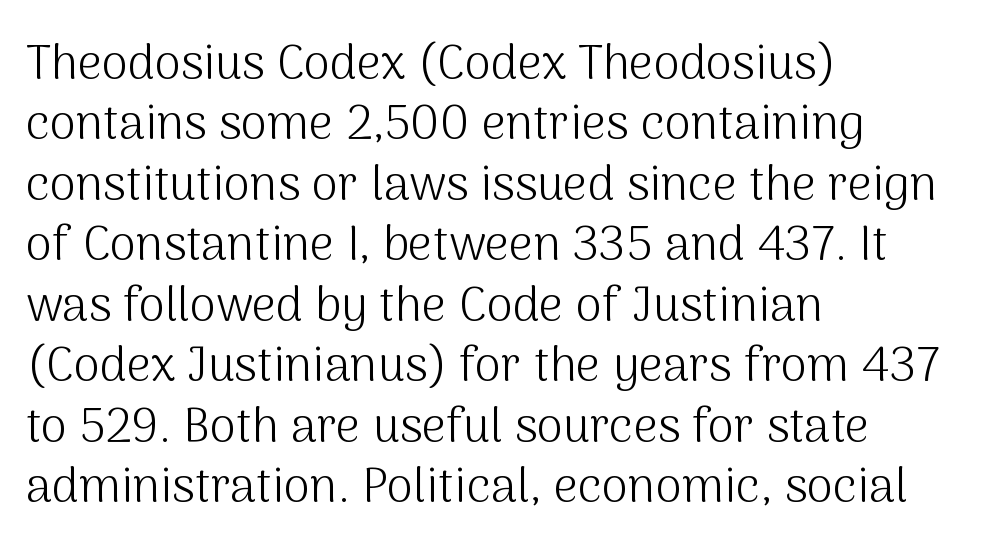
Q: Is the text bold? A: No.
Q: Is the text italic (slanted)? A: No, it is upright.
Q: Is the typeface a serif or a sans-serif typeface? A: Sans-serif.
Q: Is the text underlined? A: No.
Q: How is the paragraph aligned? A: Left-aligned.
Q: Is the spacing between letters normal or unusually wide? A: Normal.
Q: Is the spacing between lines tight, normal or loose? A: Normal.
Q: Width (condensed, normal, or wide)? A: Normal.
Q: Stroke contrast? A: Medium.
Q: x-height? A: Medium.
Q: Monospaced? A: No.
